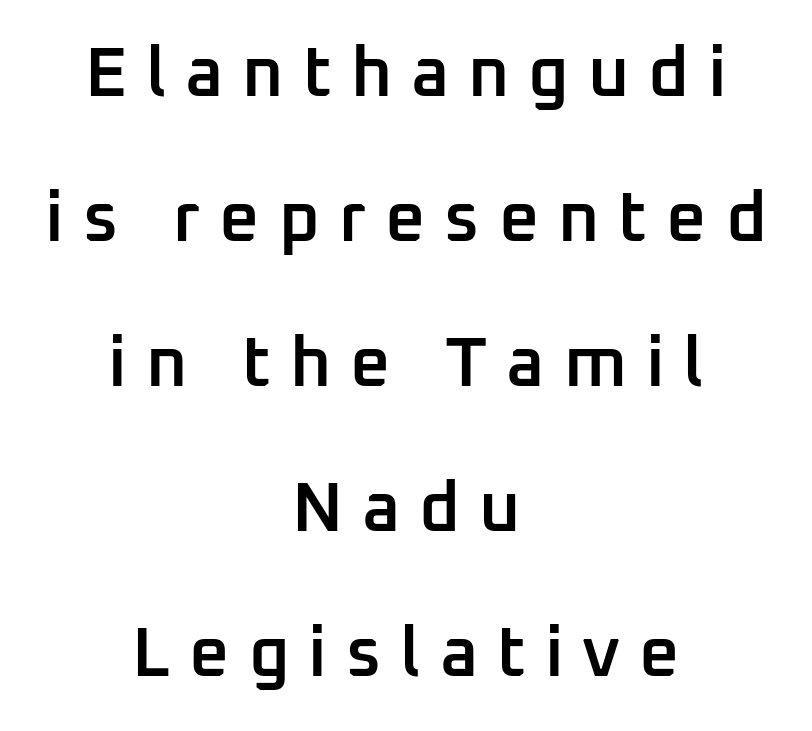
The image shows 70 px semibold sans-serif type, upright; set centered, loose line spacing (2.07x), unusually wide letter spacing (+0.27 em), not underlined; low stroke contrast and a medium x-height.
